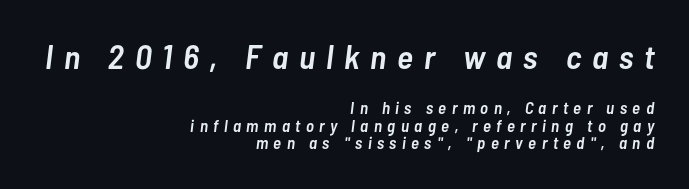
Q: Is the text bold? A: Semi-bold.
Q: Is the text italic (slanted)? A: Yes, it leans right by about 7 degrees.
Q: Is the text underlined? A: No.
Q: How is the paragraph aligned? A: Right-aligned.
Q: Is the spacing between letters normal or unusually wide? A: Unusually wide.
Q: Is the spacing between lines tight, normal or loose? A: Tight.
Q: Which block of text is set in a larger size, the first (top) or the second (bottom)? A: The first (top) one.
Q: Width (condensed, normal, or wide)? A: Condensed.
Q: Stroke contrast? A: Low.
Q: x-height? A: Medium.
Q: Monospaced? A: No.
